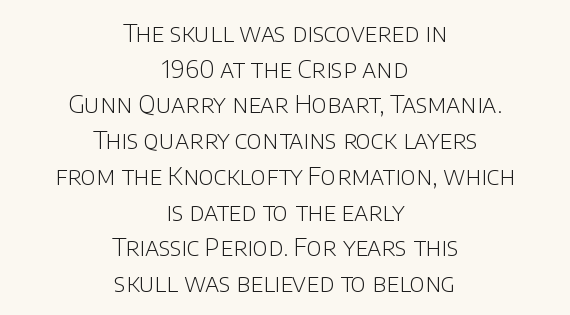
This rendering features lettering with no underline. This sample uses plain, unmodified letter spacing. Letters have the restrained weight of plain body copy at most. The line-height multiplier appears to be the usual default. Every character sits straight up, as roman type does.
